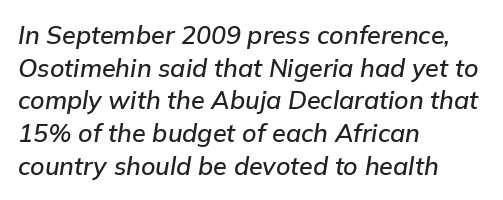
{"italic": "yes", "lean": "right", "slant_degrees": 9, "underline": "no", "align": "left", "line_spacing": "normal", "line_spacing_ratio": 1.31, "letter_spacing": "normal", "letter_spacing_em": 0.0, "glyph_px": 25}
